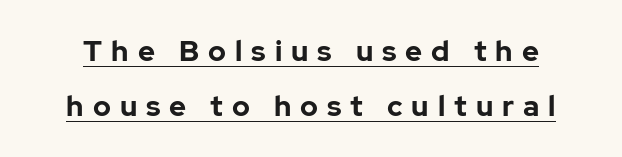
Font category for this specimen: sans-serif. The rendering uses natural spacing where letterforms have individual widths. This is roman type, the default non-slanted kind. The line-height multiplier appears high, well above default. The typesetter has applied underlining to the passage shown.
